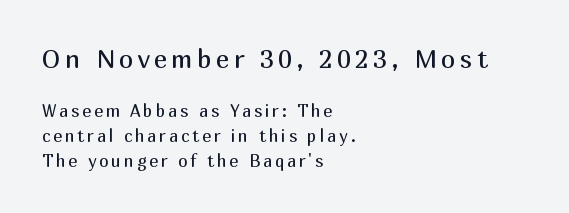
Where is the straight margin? On the left. The weight tops out at a normal text grade. Vertically, the passage feels balanced, rows spaced as you'd expect. Check under the words: just untouched page. Vertical strokes here are truly vertical. Block one is the big one; block two sits smaller underneath.
